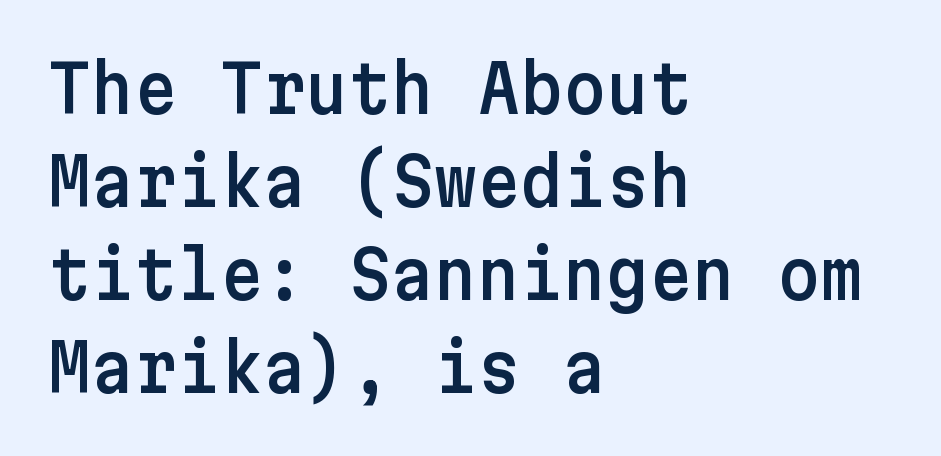
Q: Is the text italic (slanted)? A: No, it is upright.
Q: Is the typeface a serif or a sans-serif typeface? A: Sans-serif.
Q: Is the text underlined? A: No.
Q: How is the paragraph aligned? A: Left-aligned.
Q: Is the spacing between letters normal or unusually wide? A: Normal.
Q: Is the spacing between lines tight, normal or loose? A: Normal.
Q: Width (condensed, normal, or wide)? A: Normal.
Q: Stroke contrast? A: Low.
Q: x-height? A: Medium.
